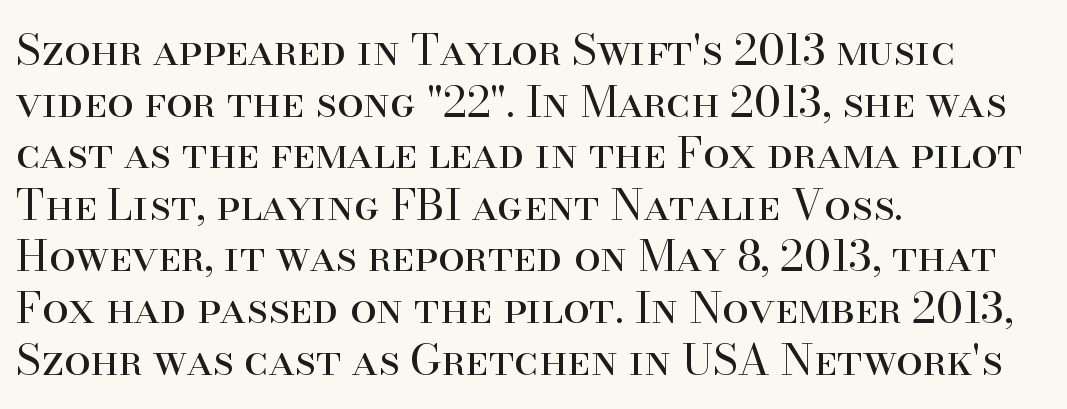
The image shows 43 px regular-weight serif type, upright; set left-aligned, line spacing 1.2x, normal letter spacing, not underlined; high stroke contrast and a small x-height.
